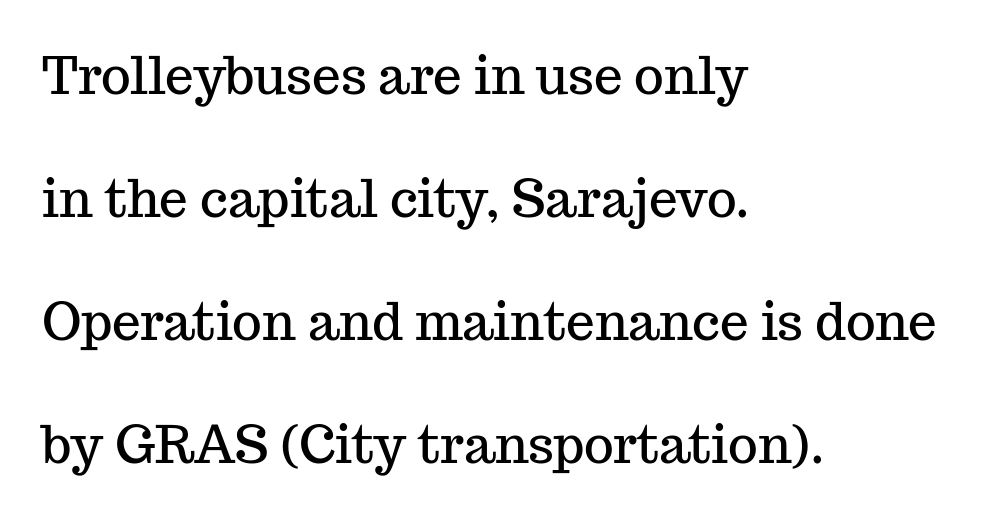
The image shows 51 px serif type, upright; set left-aligned, loose line spacing (2.41x), normal letter spacing, not underlined; medium stroke contrast and a medium x-height.
